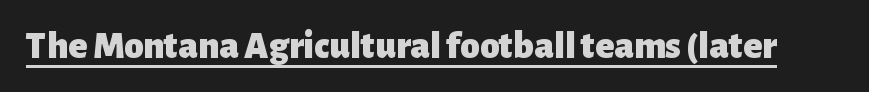
{"serif": "no", "italic": "no", "bold": "yes", "weight": "heavy", "width": "normal", "stroke_contrast": "low", "x_height": "medium", "monospaced": "no", "underline": "yes", "letter_spacing": "normal", "letter_spacing_em": 0.0, "glyph_px": 39}
